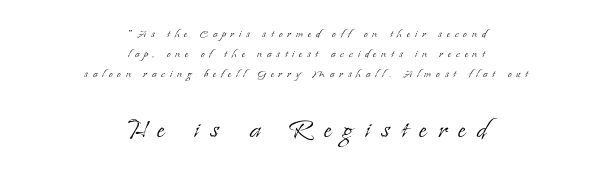
{"serif": "yes", "bold": "no", "weight": "light", "width": "normal", "stroke_contrast": "low", "x_height": "small", "monospaced": "no", "underline": "no", "align": "center", "line_spacing": "normal", "line_spacing_ratio": 1.43, "letter_spacing": "wide", "letter_spacing_em": 0.33, "larger_block": "second", "size_ratio": 2.36, "glyph_px": 33}
